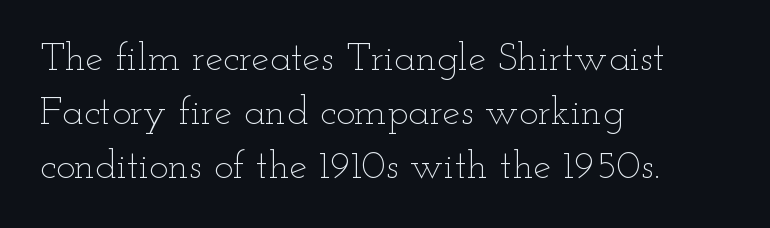
Nothing unusual about the tracking: characters are spaced as the font intends. Is this a fixed-width face? No — the glyphs have proportional, varying widths. Descenders hang freely into open space. Italic: no, the glyphs are upright roman.
